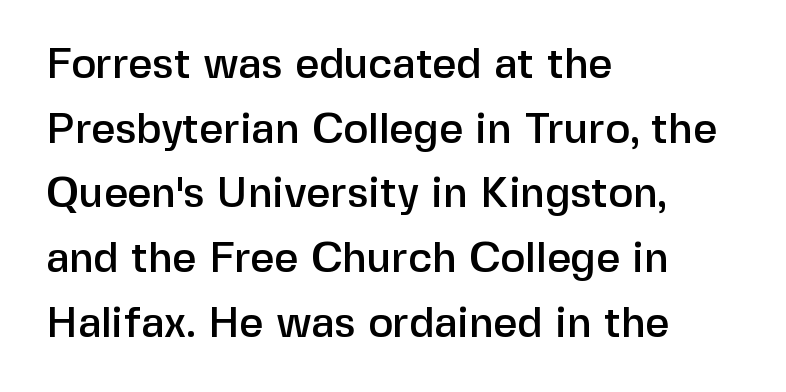
The image shows 42 px sans-serif type, upright; set left-aligned, normal line spacing (1.54x), normal letter spacing, not underlined; low stroke contrast and a medium x-height.
